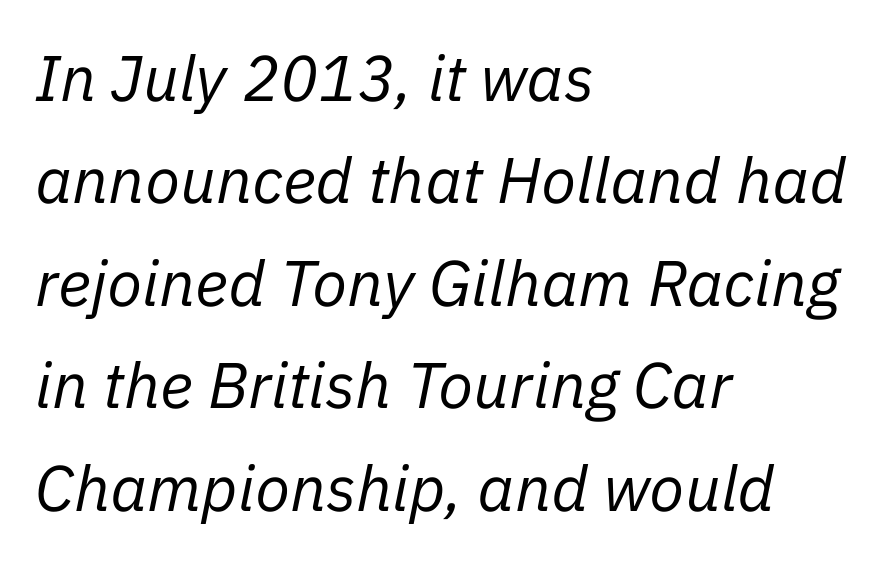
Q: Is the text bold? A: No.
Q: Is the text italic (slanted)? A: Yes, it leans right by about 11 degrees.
Q: Is the text underlined? A: No.
Q: How is the paragraph aligned? A: Left-aligned.
Q: Is the spacing between letters normal or unusually wide? A: Normal.
Q: Is the spacing between lines tight, normal or loose? A: Normal.
Q: Width (condensed, normal, or wide)? A: Normal.
Q: Stroke contrast? A: Low.
Q: x-height? A: Medium.
Q: Monospaced? A: No.
